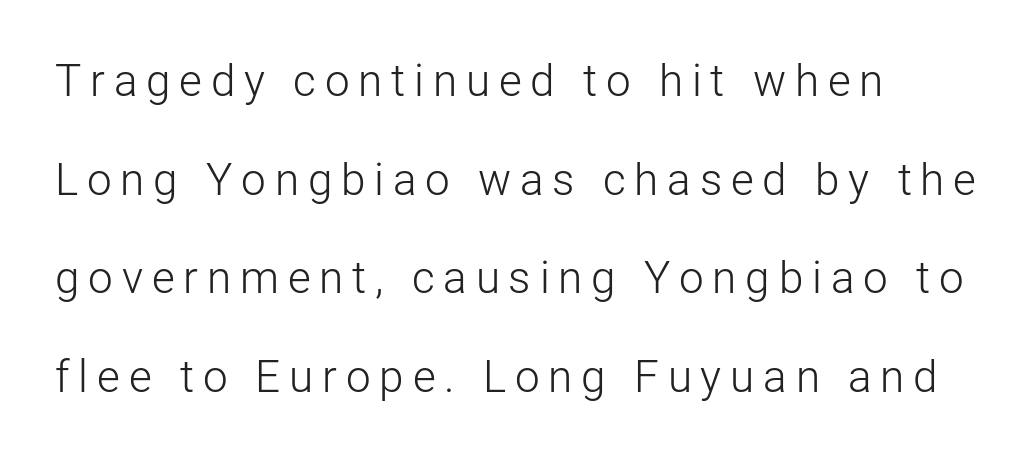
The image shows 44 px light sans-serif type, upright; set left-aligned, loose line spacing (2.24x), unusually wide letter spacing (+0.2 em), not underlined; low stroke contrast and a medium x-height.
